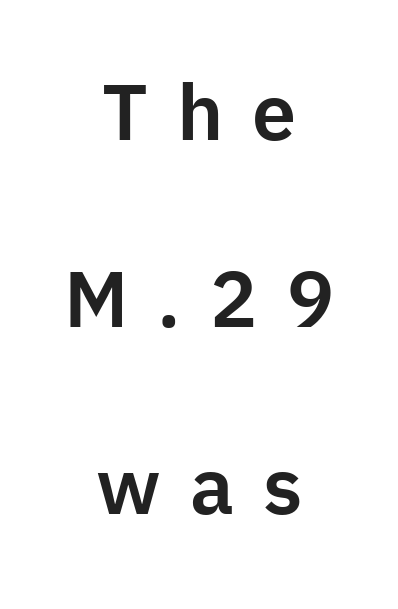
Q: Is the text italic (slanted)? A: No, it is upright.
Q: Is the typeface a serif or a sans-serif typeface? A: Sans-serif.
Q: Is the text underlined? A: No.
Q: How is the paragraph aligned? A: Centered.
Q: Is the spacing between letters normal or unusually wide? A: Unusually wide.
Q: Is the spacing between lines tight, normal or loose? A: Loose.
Q: Width (condensed, normal, or wide)? A: Normal.
Q: Stroke contrast? A: Low.
Q: x-height? A: Medium.
Q: Monospaced? A: No.
